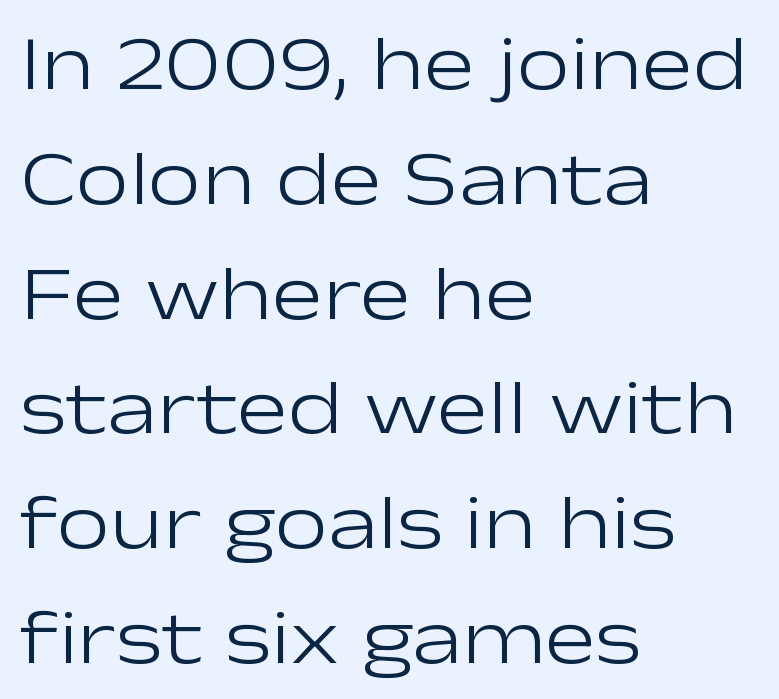
The image shows 76 px light, wide sans-serif type, upright; set left-aligned, normal line spacing (1.51x), normal letter spacing, not underlined; low stroke contrast and a medium x-height.
